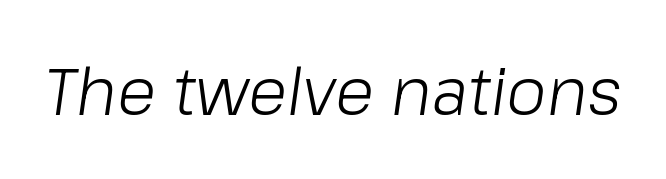
The image shows 65 px light type, italic (leaning right); set normal letter spacing, not underlined; low stroke contrast and a medium x-height.
